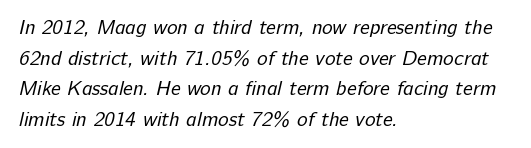
Horizontal bands of white between lines are of average thickness. Words float on clear page, feet unadorned. Vertical stems look standard width or narrower in stroke. Layout note: lines flush left. Tracking value appears to be zero — textbook default spacing.
